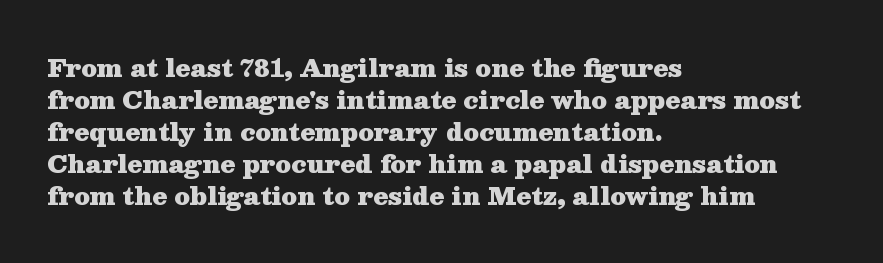
The image shows 24 px bold type, upright; set left-aligned, normal line spacing (1.33x), normal letter spacing, not underlined.
